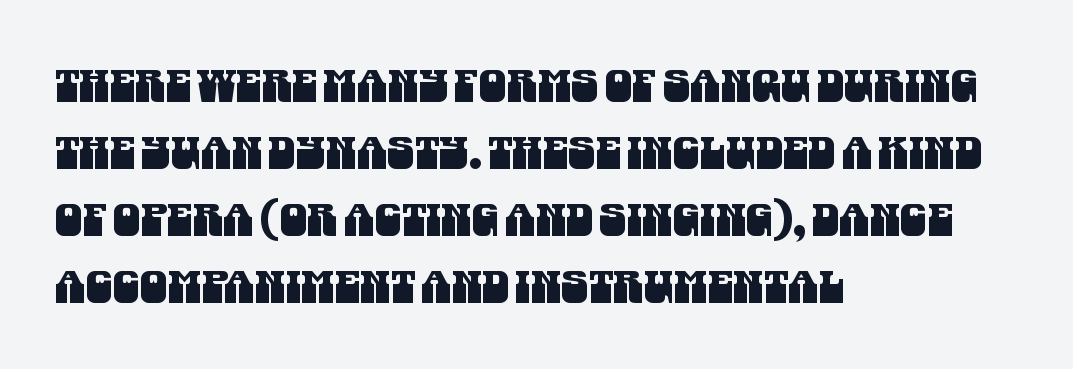
{"serif": "no", "width": "condensed", "stroke_contrast": "medium", "x_height": "large", "monospaced": "no", "underline": "no", "align": "left", "line_spacing": "normal", "line_spacing_ratio": 1.52, "letter_spacing": "normal", "letter_spacing_em": 0.0, "glyph_px": 44}
